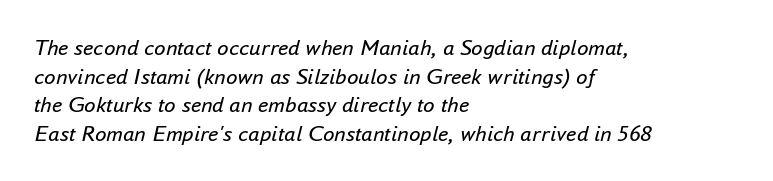
Q: Is the text bold? A: No.
Q: Is the text italic (slanted)? A: Yes, it leans right by about 16 degrees.
Q: Is the text underlined? A: No.
Q: How is the paragraph aligned? A: Left-aligned.
Q: Is the spacing between letters normal or unusually wide? A: Normal.
Q: Is the spacing between lines tight, normal or loose? A: Normal.
